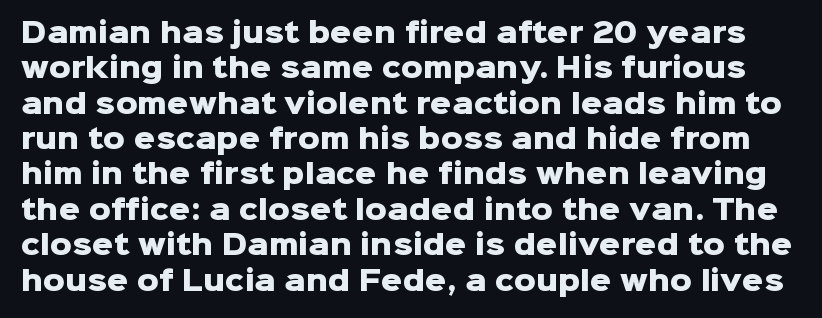
The image shows 27 px bold type, upright; set normal line spacing (1.31x), normal letter spacing, not underlined.
